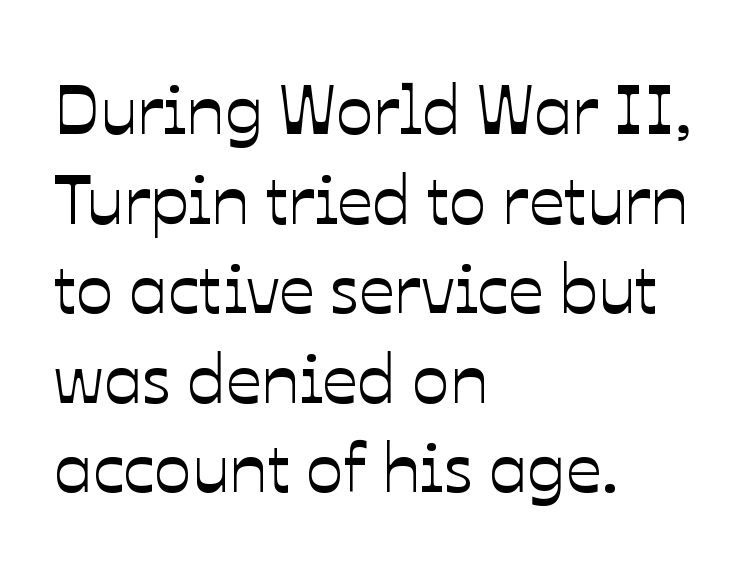
Q: Is the text italic (slanted)? A: No, it is upright.
Q: Is the text underlined? A: No.
Q: How is the paragraph aligned? A: Left-aligned.
Q: Is the spacing between letters normal or unusually wide? A: Normal.
Q: Is the spacing between lines tight, normal or loose? A: Normal.
Q: Width (condensed, normal, or wide)? A: Normal.
Q: Stroke contrast? A: Low.
Q: x-height? A: Medium.
Q: Monospaced? A: No.
